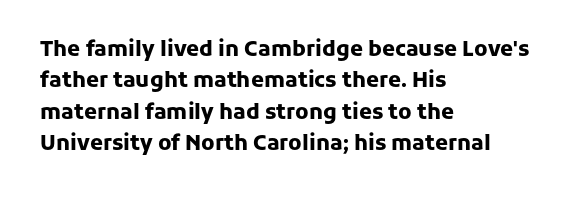
The image shows 21 px bold type, upright; set left-aligned, normal line spacing (1.5x), normal letter spacing, not underlined.
